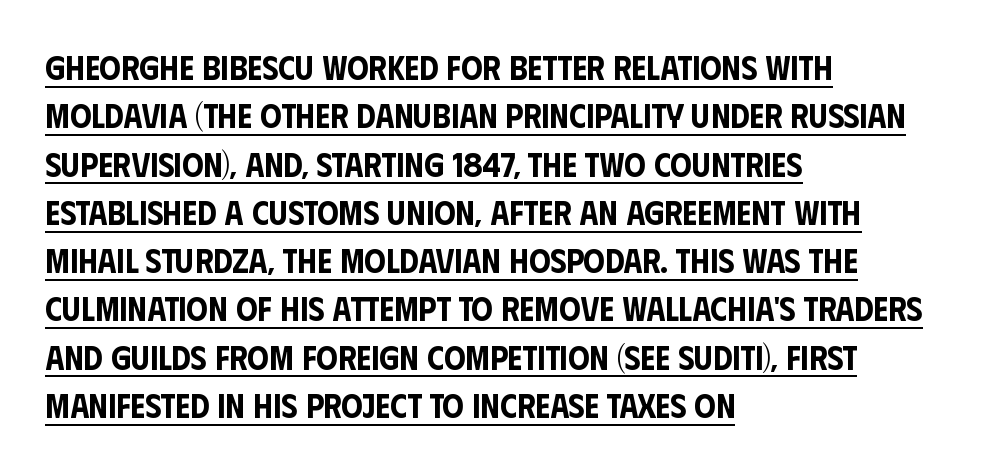
The image shows 34 px condensed sans-serif type, upright; set left-aligned, normal line spacing (1.42x), normal letter spacing, underlined; low stroke contrast and a large x-height.
